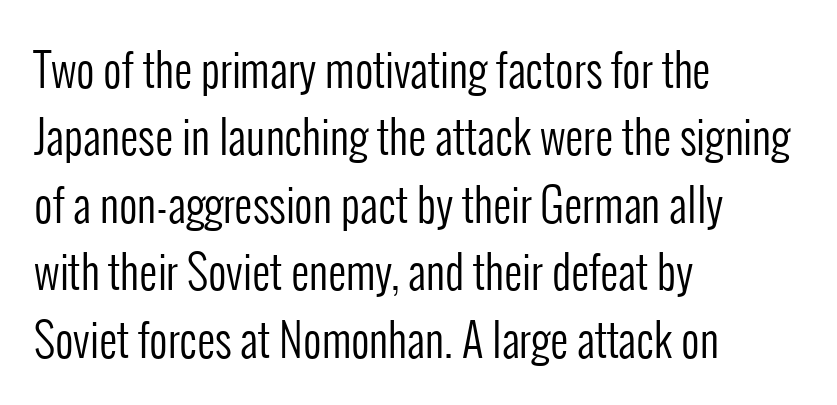
{"serif": "no", "italic": "no", "bold": "no", "weight": "regular", "width": "condensed", "stroke_contrast": "low", "x_height": "medium", "monospaced": "no", "underline": "no", "align": "left", "line_spacing": "normal", "line_spacing_ratio": 1.5, "letter_spacing": "normal", "letter_spacing_em": 0.0, "glyph_px": 45}
